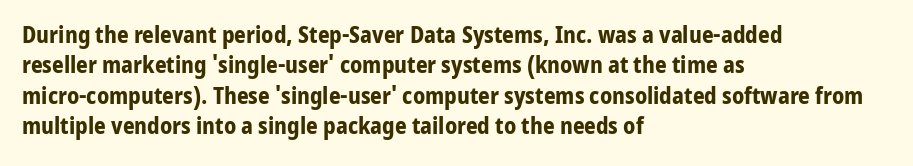
{"italic": "no", "bold": "yes", "underline": "no", "align": "left", "line_spacing": "normal", "line_spacing_ratio": 1.32, "letter_spacing": "normal", "letter_spacing_em": 0.0, "glyph_px": 23}
